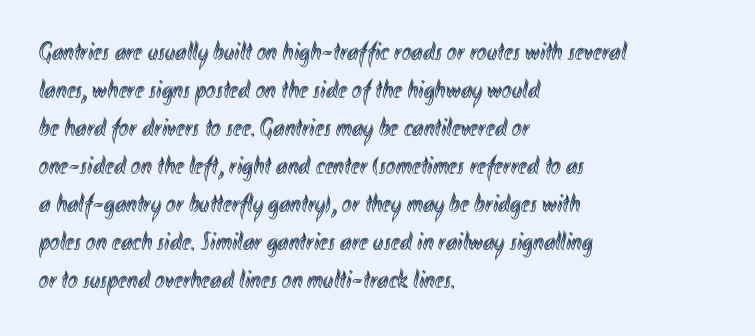
Inter-character spacing is left at the font's built-in metrics. Beneath every word, the page is bare. The typesetter chose a ragged-right arrangement here. Quick note: interline space is typical.
